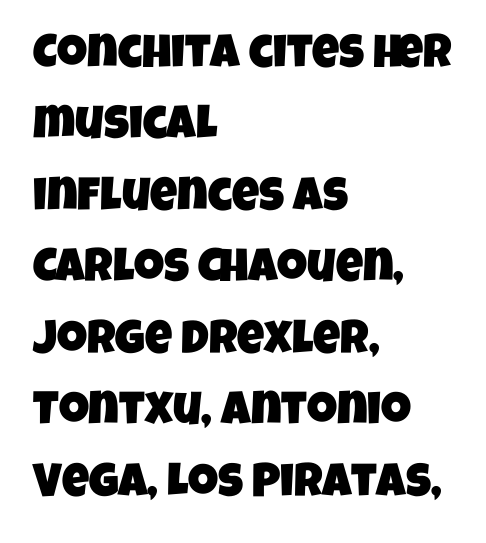
The image shows 47 px condensed sans-serif type; set left-aligned, normal line spacing (1.52x), normal letter spacing, not underlined; low stroke contrast and a large x-height.
